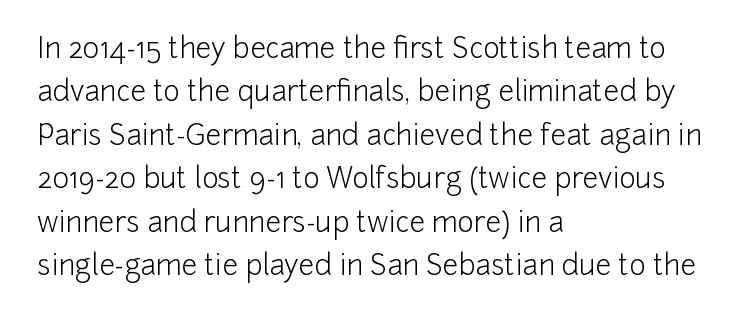
{"serif": "no", "italic": "no", "bold": "no", "weight": "light", "width": "normal", "stroke_contrast": "low", "x_height": "medium", "monospaced": "no", "underline": "no", "align": "left", "line_spacing": "normal", "line_spacing_ratio": 1.55, "letter_spacing": "normal", "letter_spacing_em": 0.0, "glyph_px": 28}
